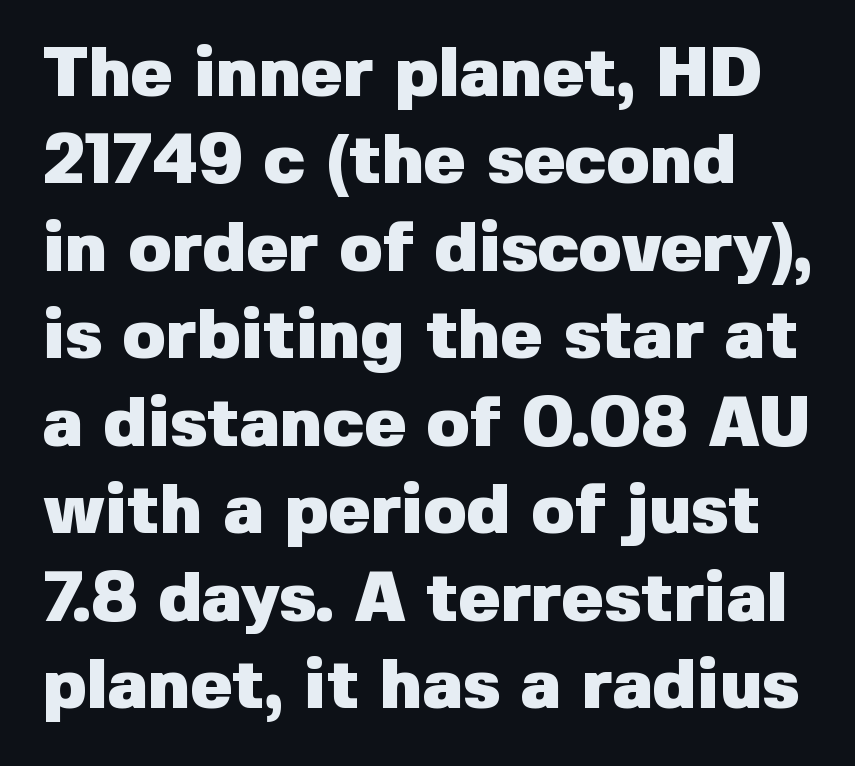
The text was rendered using a sans face with plain stroke endings. Short note: letters normally spaced. These lines sit exactly where default settings would place them. The passage shown is typed in a proportional face where columns would drift. This is heavy type, rendered in bold. Only glyphs here, with clear space below each row.
